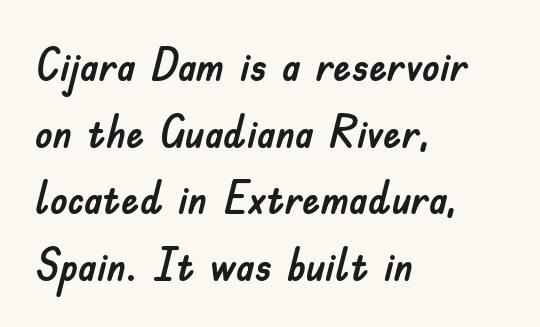
{"serif": "no", "width": "normal", "stroke_contrast": "low", "x_height": "small", "monospaced": "no", "underline": "no", "align": "left", "line_spacing": "normal", "line_spacing_ratio": 1.48, "letter_spacing": "normal", "letter_spacing_em": 0.0, "glyph_px": 45}
